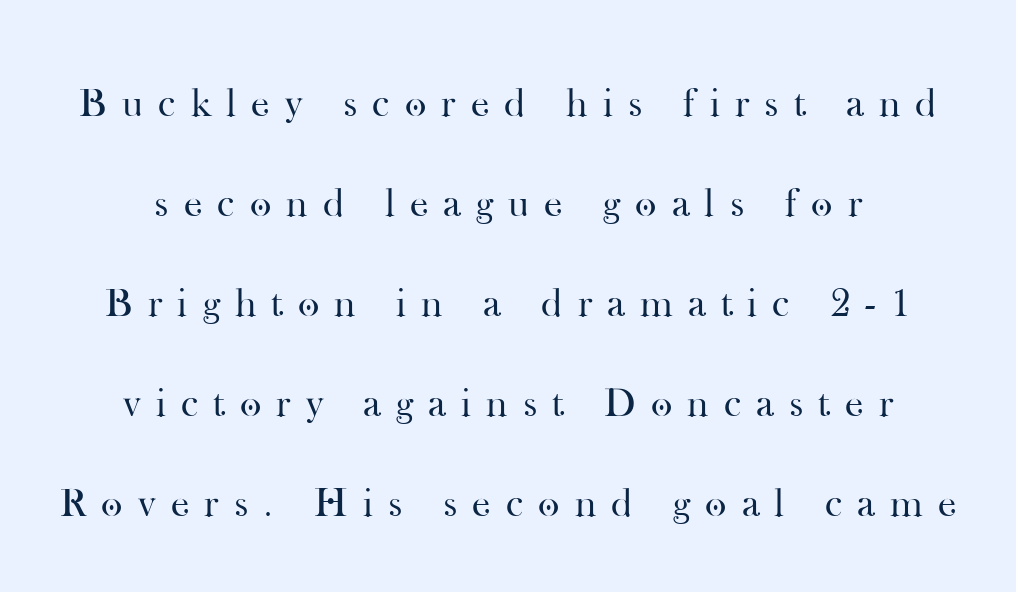
The image shows 41 px regular-weight serif type, upright; set centered, loose line spacing (2.44x), unusually wide letter spacing (+0.37 em), not underlined; high stroke contrast and a small x-height.
